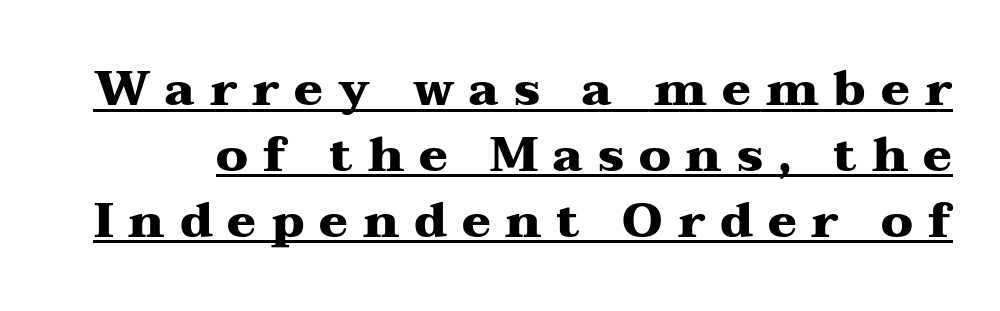
{"serif": "yes", "italic": "no", "bold": "yes", "weight": "heavy", "width": "wide", "stroke_contrast": "medium", "x_height": "medium", "monospaced": "no", "underline": "yes", "line_spacing": "normal", "line_spacing_ratio": 1.37, "letter_spacing": "wide", "letter_spacing_em": 0.31, "glyph_px": 48}
